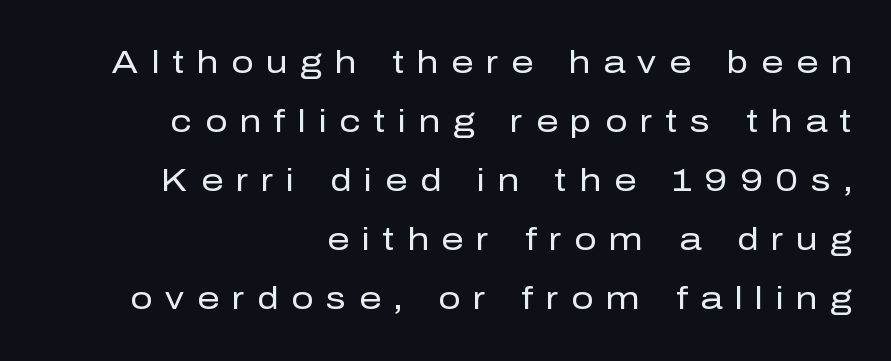
The image shows 31 px regular-weight sans-serif type, upright; set right-aligned, loose line spacing (1.9x), unusually wide letter spacing (+0.41 em), not underlined; low stroke contrast and a medium x-height.
